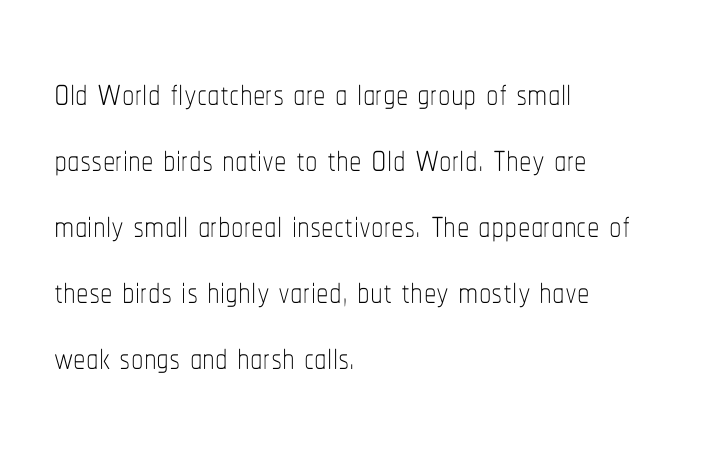
Stem width sits at or under what a default text font uses. Each letter keeps its own natural width here, so spacing adapts to shape. The gaps between neighbouring characters are ordinary and unremarkable. This is the regular roman posture of the typeface. The lines are quadded left. Notice how descenders clear the ascenders below comfortably — that's standard leading.
